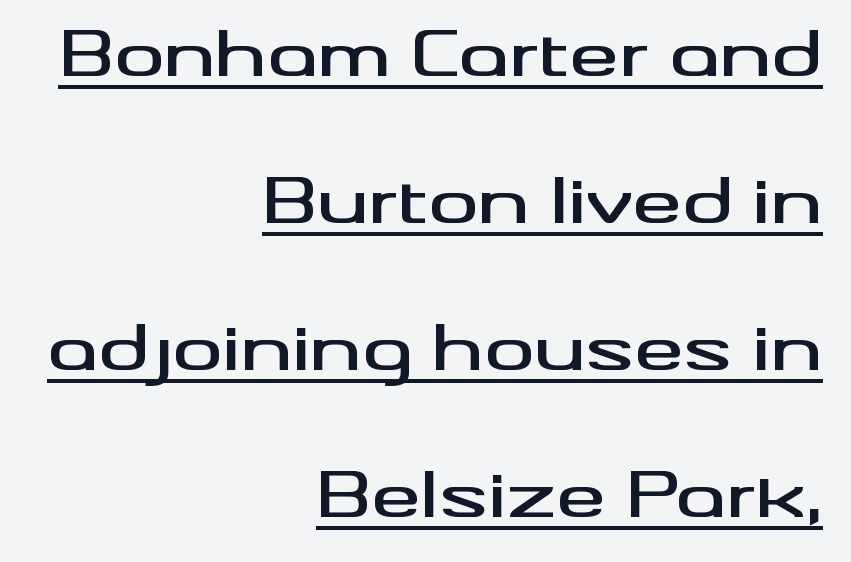
The image shows 62 px wide sans-serif type, upright; set right-aligned, loose line spacing (2.37x), normal letter spacing, underlined; medium stroke contrast and a small x-height.
